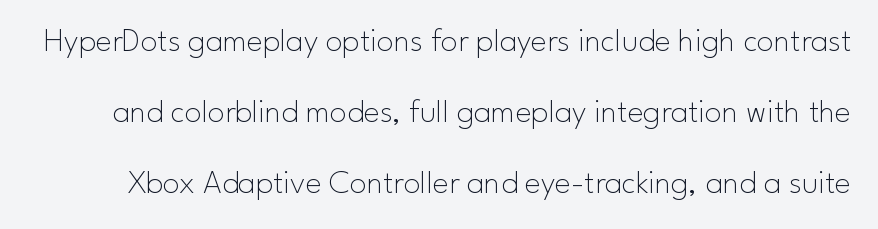
The image shows 34 px thin sans-serif type, upright; set loose line spacing (2.09x), normal letter spacing, not underlined; low stroke contrast and a small x-height.
